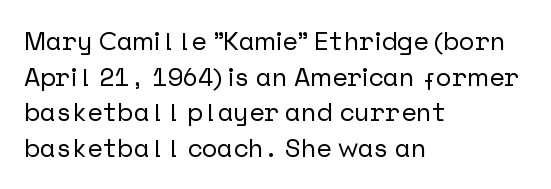
Q: Is the text italic (slanted)? A: No, it is upright.
Q: Is the text underlined? A: No.
Q: How is the paragraph aligned? A: Left-aligned.
Q: Is the spacing between letters normal or unusually wide? A: Normal.
Q: Is the spacing between lines tight, normal or loose? A: Normal.
